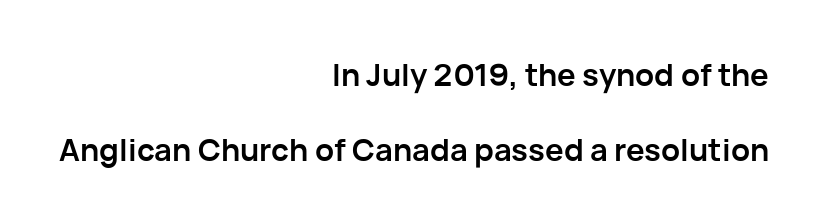
{"serif": "no", "italic": "no", "bold": "yes", "weight": "semibold", "width": "normal", "stroke_contrast": "low", "x_height": "medium", "monospaced": "no", "underline": "no", "align": "right", "line_spacing": "loose", "line_spacing_ratio": 2.41, "letter_spacing": "normal", "letter_spacing_em": 0.0, "glyph_px": 31}
